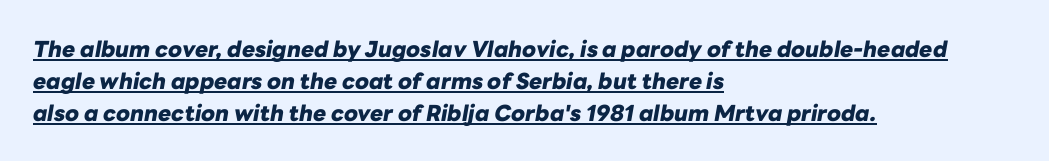
{"italic": "yes", "lean": "right", "slant_degrees": 10, "bold": "yes", "underline": "yes", "align": "left", "line_spacing": "normal", "line_spacing_ratio": 1.45, "letter_spacing": "normal", "letter_spacing_em": 0.0, "glyph_px": 22}
